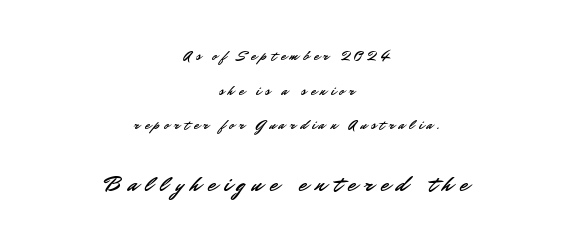
Q: Is the text italic (slanted)? A: Yes.
Q: Is the text underlined? A: No.
Q: How is the paragraph aligned? A: Centered.
Q: Is the spacing between letters normal or unusually wide? A: Unusually wide.
Q: Is the spacing between lines tight, normal or loose? A: Loose.
Q: Which block of text is set in a larger size, the first (top) or the second (bottom)? A: The second (bottom) one.
